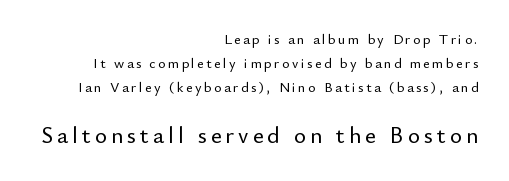
The image shows 23 px text type, upright; set right-aligned, line spacing 1.72x, not underlined; the second (bottom) block is 1.64x larger.
